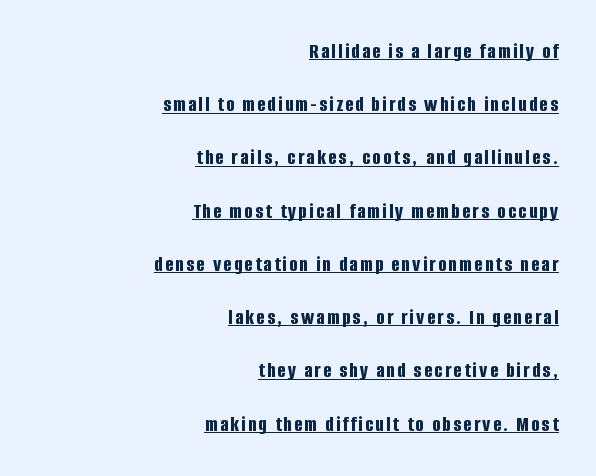
Q: Is the text bold? A: Yes.
Q: Is the text italic (slanted)? A: No, it is upright.
Q: Is the text underlined? A: Yes.
Q: How is the paragraph aligned? A: Right-aligned.
Q: Is the spacing between lines tight, normal or loose? A: Loose.
